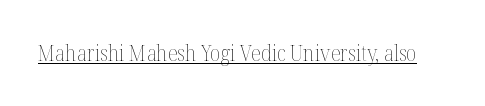
Italic: no, the glyphs are upright roman. You can see a thin bar hugging the bottom of the glyphs. Nothing heavy about these letters — not bold at all. Look at the tracking — it's just the regular setting, nothing added.
